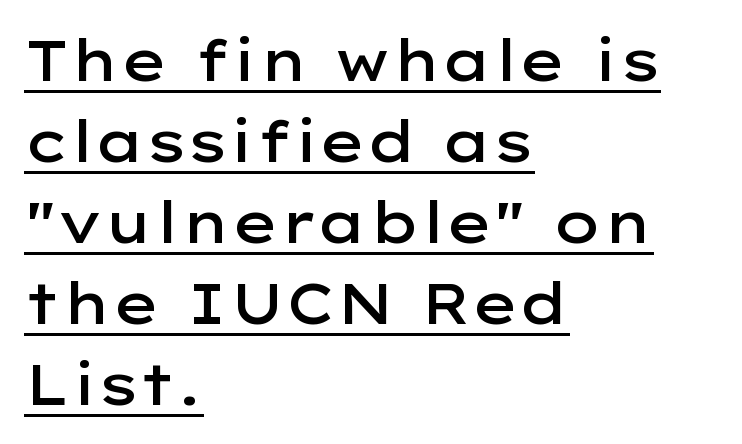
{"serif": "no", "italic": "no", "bold": "semi", "weight": "semibold", "width": "wide", "stroke_contrast": "low", "x_height": "medium", "monospaced": "no", "underline": "yes", "align": "left", "line_spacing": "normal", "line_spacing_ratio": 1.42, "letter_spacing": "normal", "letter_spacing_em": 0.0, "glyph_px": 57}
